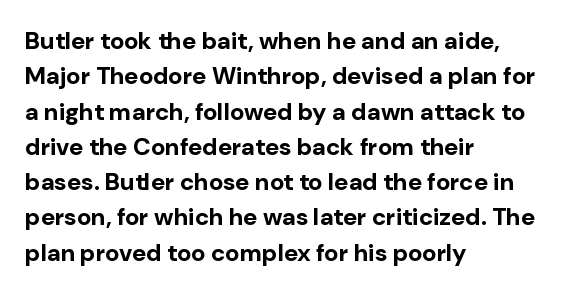
The image shows 24 px bold type, upright; set left-aligned, normal line spacing (1.47x), normal letter spacing, not underlined.
